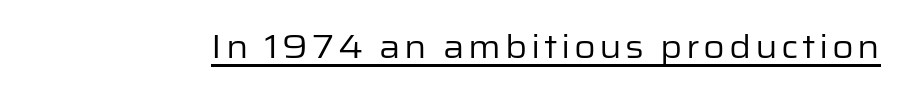
{"serif": "no", "italic": "no", "bold": "no", "weight": "regular", "width": "normal", "stroke_contrast": "low", "x_height": "medium", "monospaced": "no", "underline": "yes", "glyph_px": 33}
